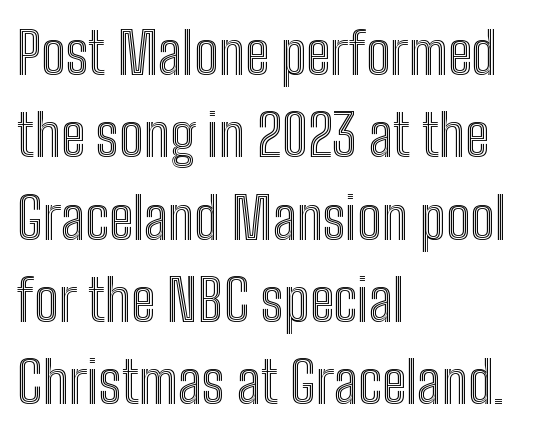
Q: Is the text italic (slanted)? A: No, it is upright.
Q: Is the text underlined? A: No.
Q: How is the paragraph aligned? A: Left-aligned.
Q: Is the spacing between letters normal or unusually wide? A: Normal.
Q: Is the spacing between lines tight, normal or loose? A: Normal.
Q: Width (condensed, normal, or wide)? A: Condensed.
Q: x-height? A: Medium.
Q: Monospaced? A: No.
